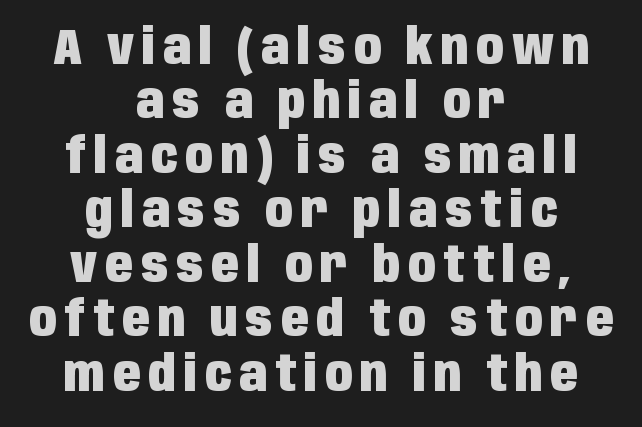
Q: Is the text bold? A: Yes.
Q: Is the text italic (slanted)? A: No, it is upright.
Q: Is the typeface a serif or a sans-serif typeface? A: Sans-serif.
Q: Is the text underlined? A: No.
Q: How is the paragraph aligned? A: Centered.
Q: Is the spacing between lines tight, normal or loose? A: Tight.
Q: Width (condensed, normal, or wide)? A: Condensed.
Q: Stroke contrast? A: Low.
Q: x-height? A: Large.
Q: Monospaced? A: No.
